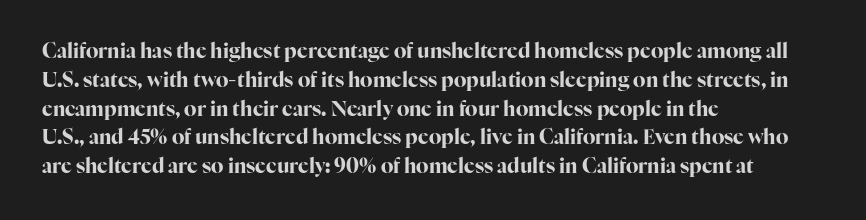
Line starts are locked; line ends wander. Bold? Absolutely — the strokes are thick and heavy. Nobody touched the tracking dial on this one. Bare-footed words on every line. These lines sit exactly where default settings would place them.
